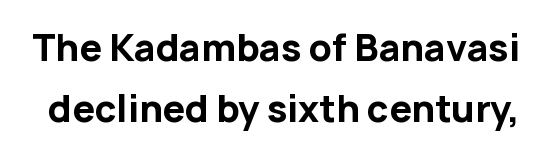
Summary of weight: heavy, a full bold. Character widths vary here, with narrow letters taking less room than wide ones. Here the glyphs are tracked normally, forming tight word shapes. These lines were composed using upright roman letters.
